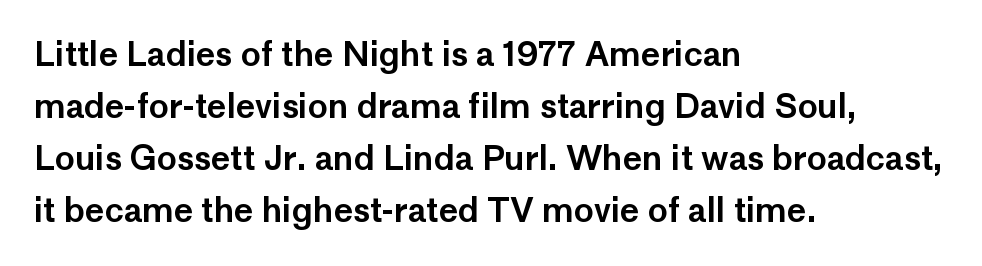
You could not count columns in this text — the font is proportionally spaced. Notice how the passage keeps a crisp vertical edge on the left only. The rows are spaced the way most documents space them. Nothing sits at the stroke ends, so this counts as sans-serif. Observe the ordinary spacing: letters are neighbours, not strangers.
